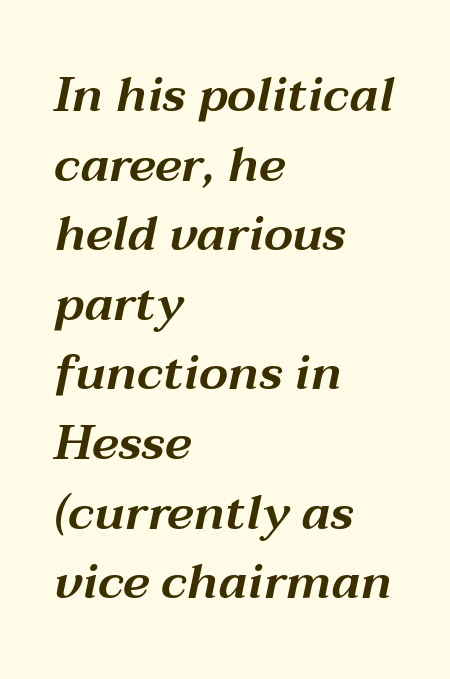
The image shows 48 px wide type, italic (leaning right); set left-aligned, normal line spacing (1.45x), normal letter spacing, not underlined; medium stroke contrast and a medium x-height.
